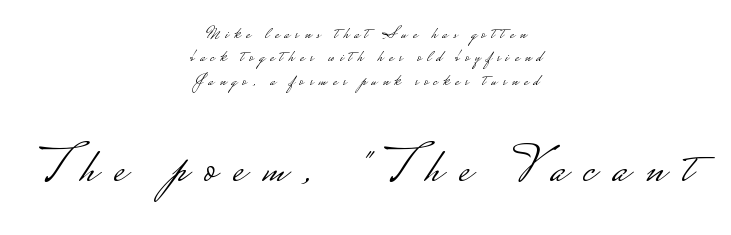
In terms of letterform style, serifs are entirely absent. Heft: none added — not bold. How would I describe the line gaps? Plain and ordinary. No word sits above an underline. You get the small type first, then a jump to larger type. Varying glyph widths throughout — classic text-font behaviour.
